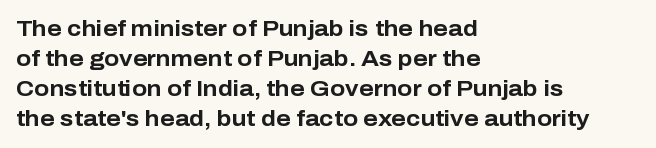
The paragraph shown leans on its left margin. This block has exactly the height ordinary leading produces. Italic: no, the glyphs are upright roman. The baseline area is clear.
